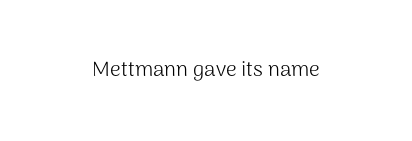
{"italic": "no", "bold": "no", "underline": "no", "align": "center", "letter_spacing": "normal", "letter_spacing_em": 0.0, "glyph_px": 21}
